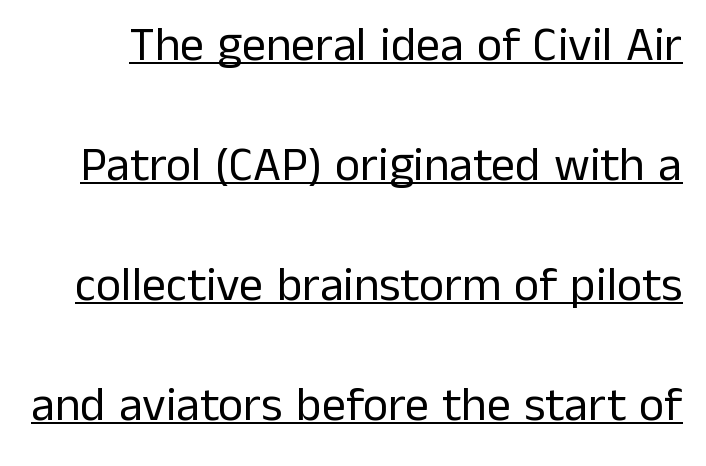
The image shows 48 px regular-weight sans-serif type, upright; set loose line spacing (2.5x), normal letter spacing, underlined; low stroke contrast and a medium x-height.
